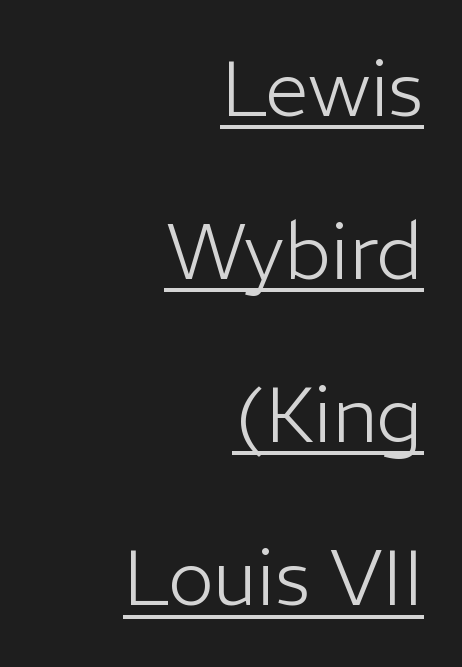
The font sits on the lighter half of the weight spectrum, regular included. These lines are rendered in a variable-pitch font. A typesetter would call this zero additional tracking. You could fit nearly another row in the gap between these rows.
